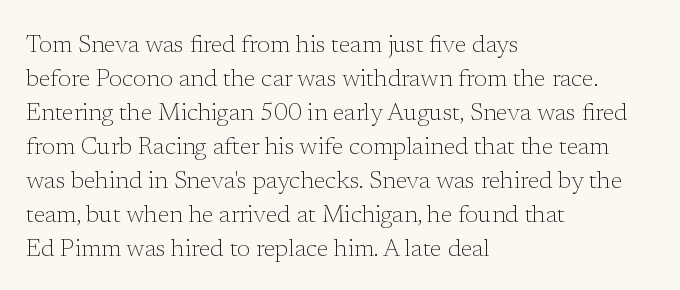
Just letters on the line, the space beneath them empty. The lines sit at an ordinary, default distance from one another. Reading down the block, your eye returns to a fixed left position each line. Think standard paragraph weight, or any step lighter than that.
